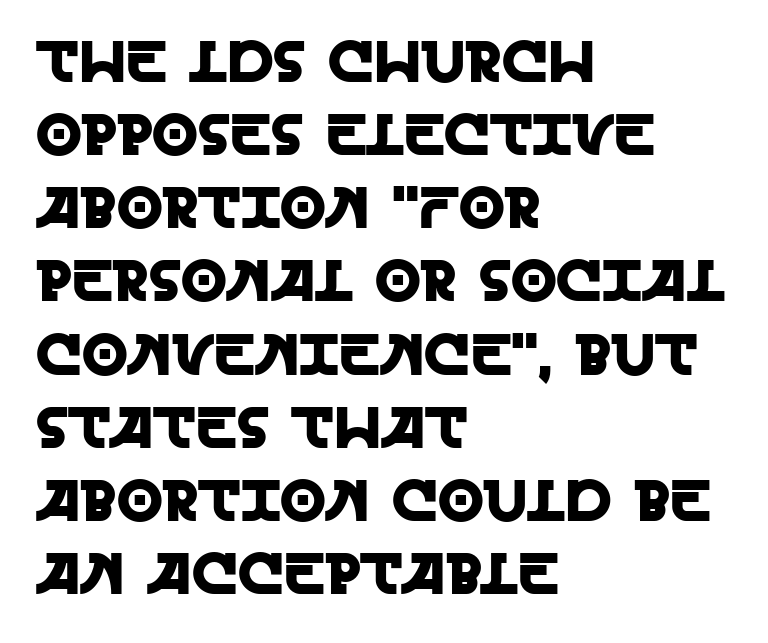
{"serif": "no", "italic": "no", "width": "normal", "x_height": "large", "monospaced": "no", "underline": "no", "align": "left", "line_spacing_ratio": 1.24, "letter_spacing": "normal", "letter_spacing_em": 0.0, "glyph_px": 59}
